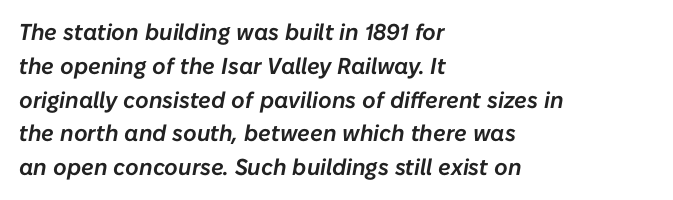
The image shows 23 px text type, italic (leaning right); set left-aligned, normal line spacing (1.47x), normal letter spacing, not underlined.
